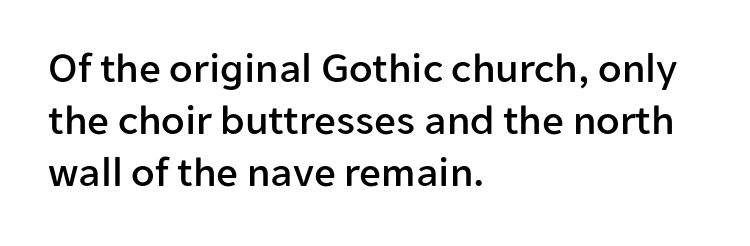
The image shows 43 px sans-serif type, upright; set left-aligned, line spacing 1.21x, normal letter spacing, not underlined; low stroke contrast and a medium x-height.
